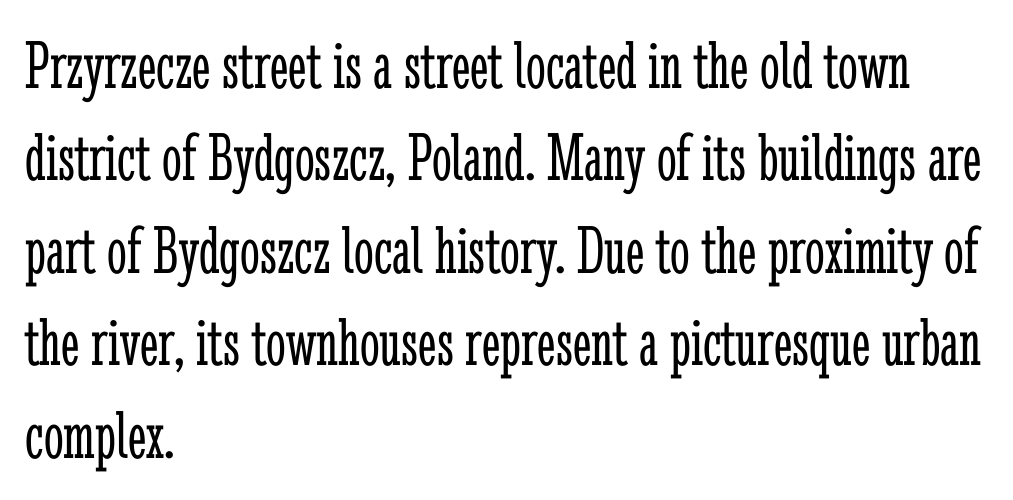
{"serif": "yes", "italic": "no", "bold": "no", "weight": "light", "width": "condensed", "stroke_contrast": "low", "x_height": "medium", "monospaced": "no", "underline": "no", "align": "left", "line_spacing": "normal", "line_spacing_ratio": 1.32, "letter_spacing": "normal", "letter_spacing_em": 0.0, "glyph_px": 70}
